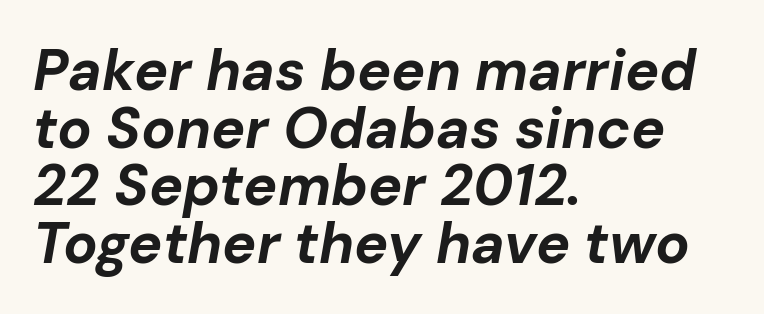
Q: Is the text bold? A: Yes.
Q: Is the text italic (slanted)? A: Yes, it leans right by about 10 degrees.
Q: Is the text underlined? A: No.
Q: How is the paragraph aligned? A: Left-aligned.
Q: Is the spacing between letters normal or unusually wide? A: Normal.
Q: Is the spacing between lines tight, normal or loose? A: Tight.
Q: Width (condensed, normal, or wide)? A: Normal.
Q: Stroke contrast? A: Low.
Q: x-height? A: Medium.
Q: Monospaced? A: No.
